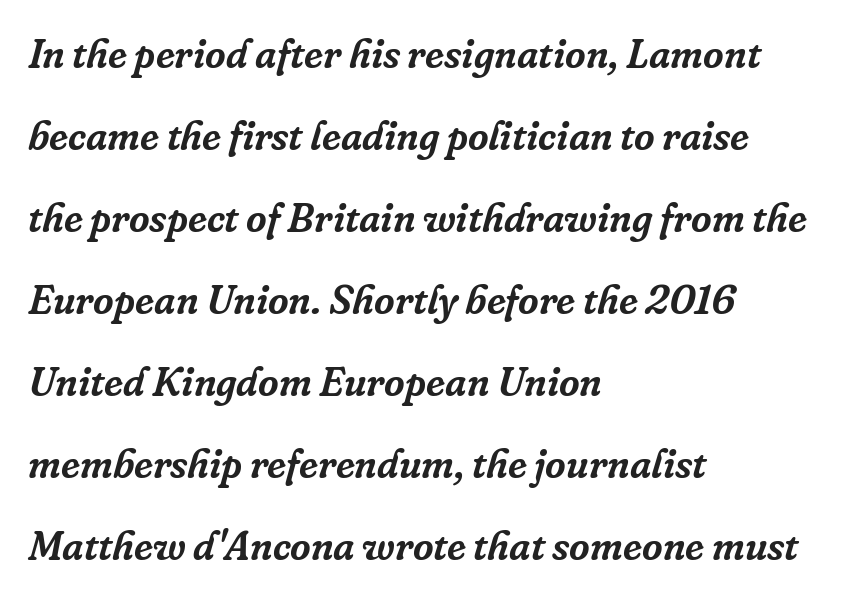
Q: Is the text italic (slanted)? A: Yes, it leans right by about 16 degrees.
Q: Is the typeface a serif or a sans-serif typeface? A: Serif.
Q: Is the text underlined? A: No.
Q: How is the paragraph aligned? A: Left-aligned.
Q: Is the spacing between letters normal or unusually wide? A: Normal.
Q: Is the spacing between lines tight, normal or loose? A: Loose.
Q: Width (condensed, normal, or wide)? A: Normal.
Q: Stroke contrast? A: Low.
Q: x-height? A: Medium.
Q: Monospaced? A: No.
